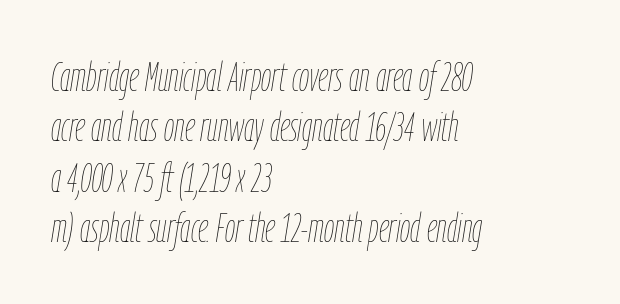
{"italic": "yes", "lean": "right", "slant_degrees": 9, "bold": "no", "weight": "thin", "width": "condensed", "stroke_contrast": "low", "x_height": "medium", "monospaced": "no", "underline": "no", "align": "left", "line_spacing_ratio": 1.23, "letter_spacing": "normal", "letter_spacing_em": 0.0, "glyph_px": 41}
